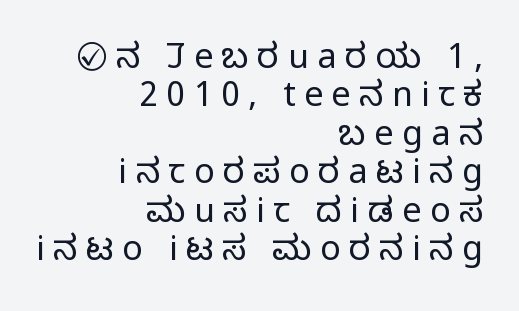
Each row of text sits above clean, open space. Vertically, the passage feels compressed, each row crowding the next. This sample has the flowing, uneven cadence of proportional lettering. Display-style spreading of the glyphs; the letterfit is very open. The lettering stays uniformly vertical, giving the passage a roman look.
